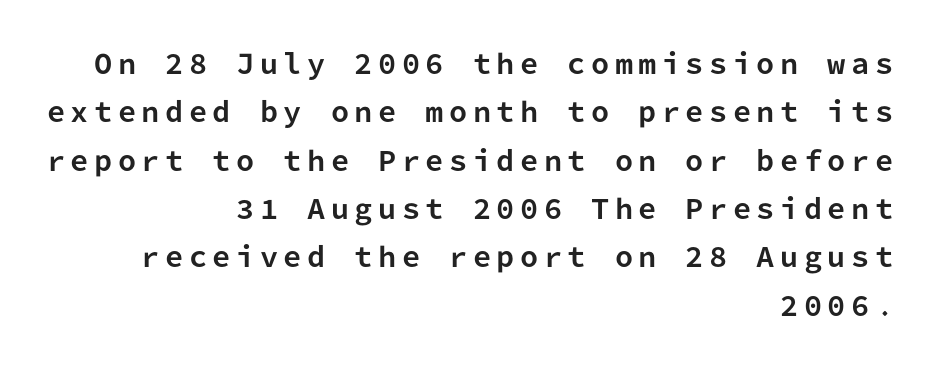
The image shows 26 px bold type, upright; set right-aligned, line spacing 1.86x, unusually wide letter spacing (+0.21 em), not underlined.
